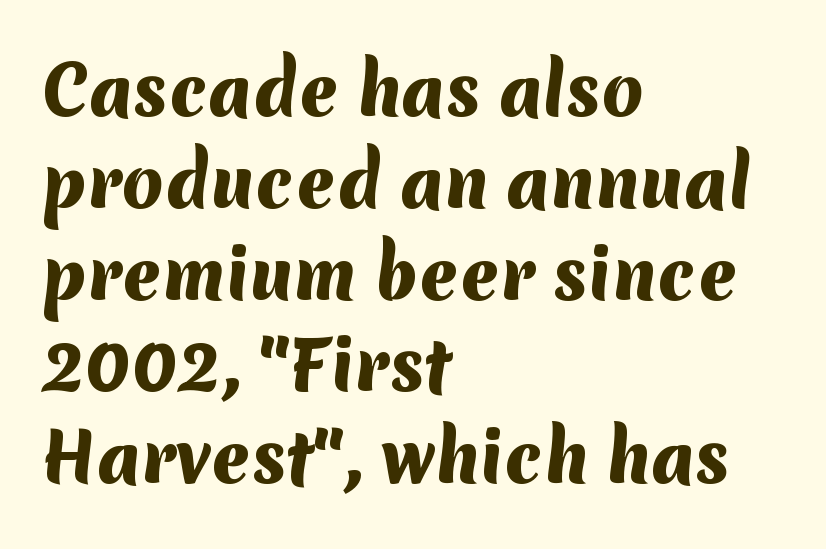
Q: Is the text bold? A: Yes.
Q: Is the typeface a serif or a sans-serif typeface? A: Sans-serif.
Q: Is the text underlined? A: No.
Q: How is the paragraph aligned? A: Left-aligned.
Q: Is the spacing between letters normal or unusually wide? A: Normal.
Q: Is the spacing between lines tight, normal or loose? A: Normal.
Q: Width (condensed, normal, or wide)? A: Normal.
Q: Stroke contrast? A: Medium.
Q: x-height? A: Medium.
Q: Monospaced? A: No.
